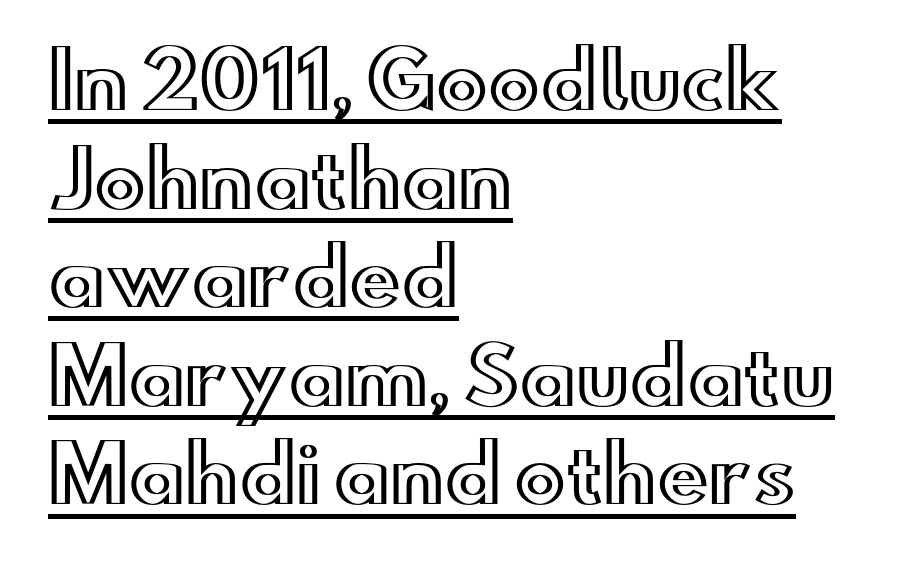
{"italic": "no", "width": "wide", "x_height": "small", "monospaced": "no", "underline": "yes", "align": "left", "line_spacing": "normal", "line_spacing_ratio": 1.28, "letter_spacing": "normal", "letter_spacing_em": 0.0, "glyph_px": 77}
